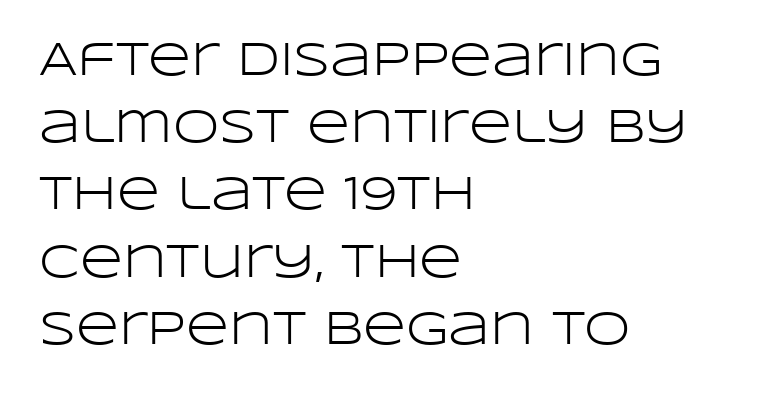
{"serif": "no", "italic": "no", "bold": "no", "weight": "light", "width": "wide", "stroke_contrast": "low", "x_height": "large", "monospaced": "no", "underline": "no", "align": "left", "line_spacing": "normal", "line_spacing_ratio": 1.43, "letter_spacing": "normal", "letter_spacing_em": 0.0, "glyph_px": 47}
